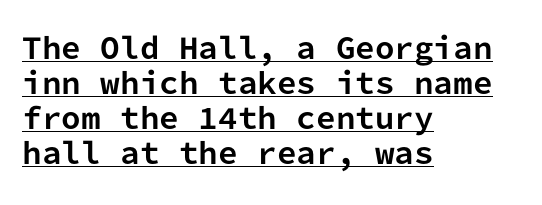
Q: Is the text bold? A: Yes.
Q: Is the text italic (slanted)? A: No, it is upright.
Q: Is the typeface a serif or a sans-serif typeface? A: Sans-serif.
Q: Is the text underlined? A: Yes.
Q: How is the paragraph aligned? A: Left-aligned.
Q: Is the spacing between letters normal or unusually wide? A: Normal.
Q: Is the spacing between lines tight, normal or loose? A: Normal.
Q: Width (condensed, normal, or wide)? A: Normal.
Q: Stroke contrast? A: Low.
Q: x-height? A: Medium.
Q: Monospaced? A: Yes.
